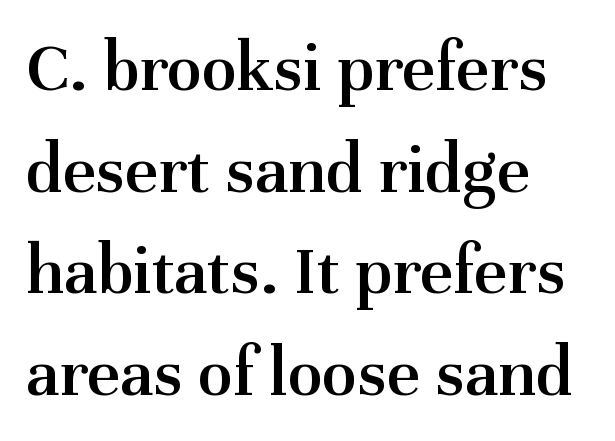
Q: Is the text bold? A: Semi-bold.
Q: Is the text italic (slanted)? A: No, it is upright.
Q: Is the typeface a serif or a sans-serif typeface? A: Serif.
Q: Is the text underlined? A: No.
Q: How is the paragraph aligned? A: Left-aligned.
Q: Is the spacing between letters normal or unusually wide? A: Normal.
Q: Is the spacing between lines tight, normal or loose? A: Normal.
Q: Width (condensed, normal, or wide)? A: Normal.
Q: Stroke contrast? A: Medium.
Q: x-height? A: Medium.
Q: Monospaced? A: No.
